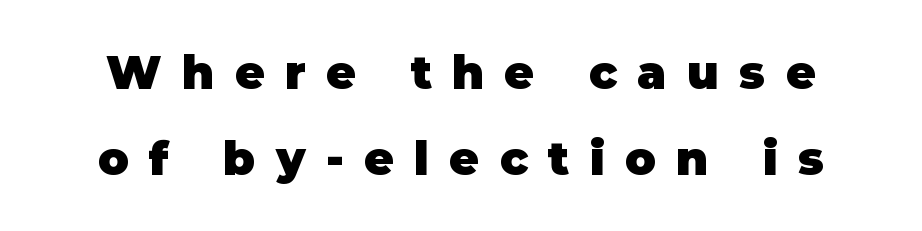
{"serif": "no", "italic": "no", "bold": "yes", "weight": "heavy", "width": "normal", "stroke_contrast": "low", "x_height": "large", "monospaced": "no", "underline": "no", "line_spacing_ratio": 1.86, "letter_spacing": "wide", "letter_spacing_em": 0.44, "glyph_px": 46}
